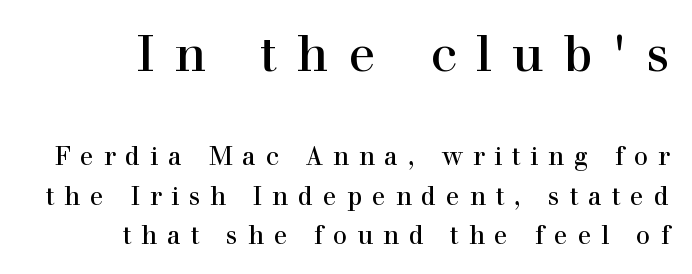
The image shows 50 px serif type, upright; set right-aligned, normal line spacing (1.57x), unusually wide letter spacing (+0.4 em), not underlined; the first (top) block is 2.0x larger; a medium x-height.
